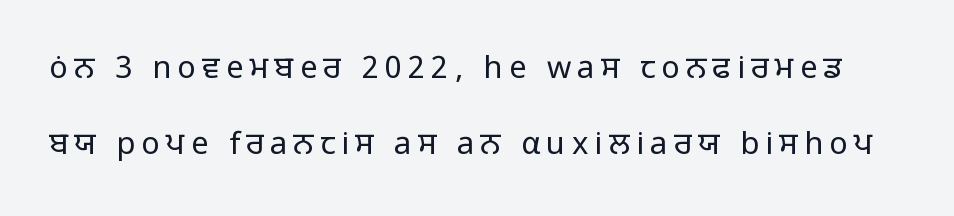
The image shows 31 px regular-weight sans-serif type, upright; set loose line spacing (2.45x), unusually wide letter spacing (+0.2 em), not underlined; low stroke contrast and a medium x-height.
